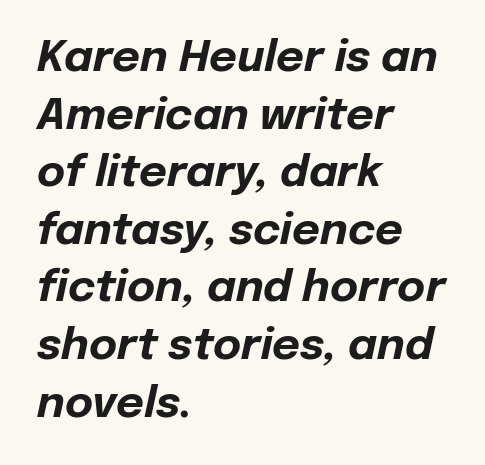
Q: Is the text bold? A: Yes.
Q: Is the text italic (slanted)? A: Yes, it leans right by about 12 degrees.
Q: Is the text underlined? A: No.
Q: How is the paragraph aligned? A: Left-aligned.
Q: Is the spacing between letters normal or unusually wide? A: Normal.
Q: Is the spacing between lines tight, normal or loose? A: Normal.
Q: Width (condensed, normal, or wide)? A: Normal.
Q: Stroke contrast? A: Low.
Q: x-height? A: Medium.
Q: Monospaced? A: No.
